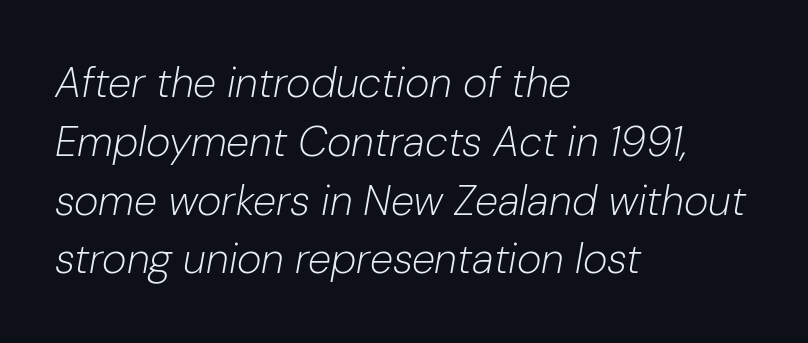
The image shows 42 px light type, italic (leaning right); set left-aligned, normal line spacing (1.4x), normal letter spacing, not underlined; low stroke contrast and a medium x-height.
